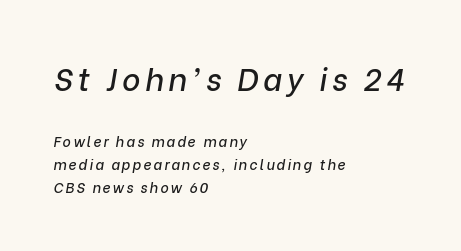
Q: Is the text italic (slanted)? A: Yes, it leans right by about 9 degrees.
Q: Is the text underlined? A: No.
Q: How is the paragraph aligned? A: Left-aligned.
Q: Is the spacing between lines tight, normal or loose? A: Normal.
Q: Which block of text is set in a larger size, the first (top) or the second (bottom)? A: The first (top) one.
Q: Width (condensed, normal, or wide)? A: Normal.
Q: Stroke contrast? A: Low.
Q: x-height? A: Medium.
Q: Monospaced? A: No.
